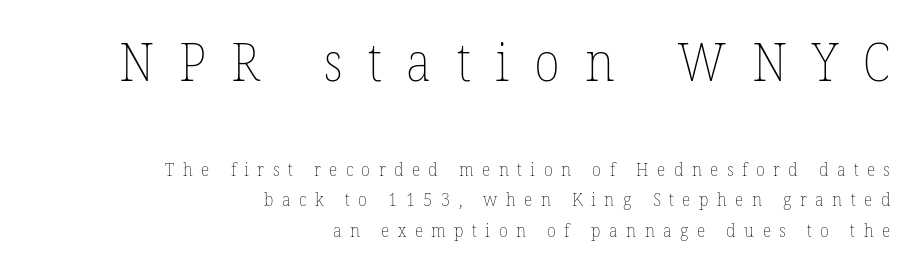
Each stroke keeps to a modest, everyday thickness or less. The specimen reads as upright at a glance. Note the varied advance widths — an 'i' is clearly narrower than an 'm'. Letters rest on an invisible, unmarked baseline. The composition opens big and finishes small. Tracking here is generous; glyphs stand well apart from one another.
